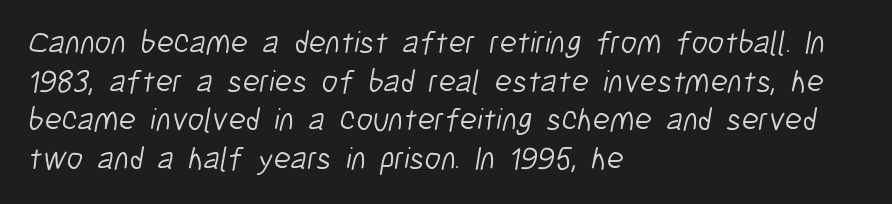
Has an underline been added? It has not. A student would call this left alignment; a typographer would say flush left, rag right. Here the designer chose a conventional face with non-uniform glyph widths. The letters look calm and open, with moderate or lighter stems. Serifs: no, the terminals of the letterforms are clean. Nothing unusual about the tracking: characters are spaced as the font intends.
